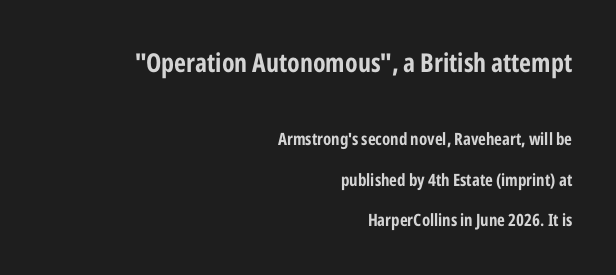
The image shows 26 px bold type, upright; set right-aligned, loose line spacing (2.37x), normal letter spacing, not underlined; the first (top) block is 1.53x larger.
